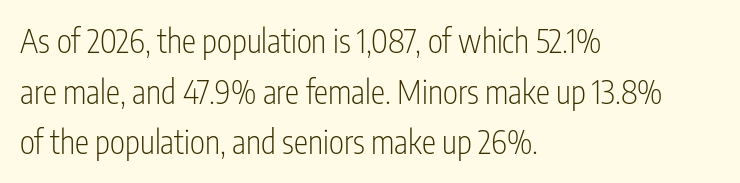
{"serif": "no", "italic": "no", "bold": "no", "weight": "light", "width": "condensed", "stroke_contrast": "low", "x_height": "medium", "monospaced": "no", "underline": "no", "align": "left", "line_spacing": "normal", "line_spacing_ratio": 1.58, "letter_spacing": "normal", "letter_spacing_em": 0.0, "glyph_px": 32}
